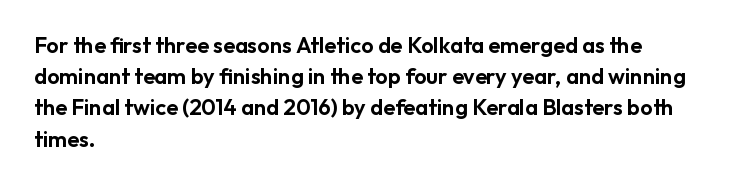
{"italic": "no", "underline": "no", "align": "left", "line_spacing": "normal", "line_spacing_ratio": 1.42, "letter_spacing": "normal", "letter_spacing_em": 0.0, "glyph_px": 22}
